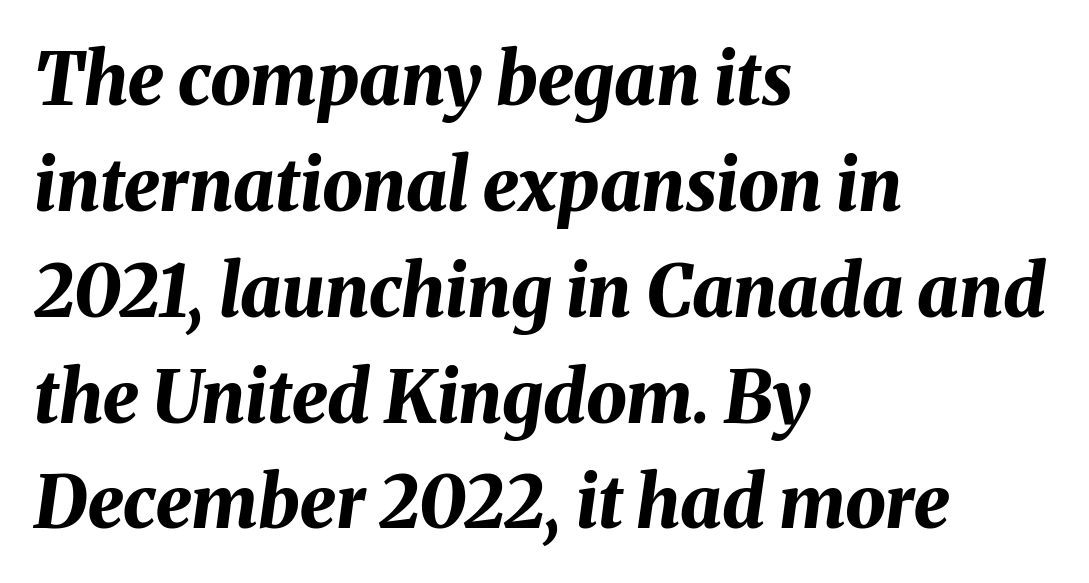
Each glyph is drawn with heavy, bold strokes. Looks like regular typesetting: each glyph gets only the width it needs. Regarding leading, the lines here are spaced in the standard way. Reading down the block, your eye returns to a fixed left position each line. It's the slanting kind of type. Check the space under the baseline: it is left empty.
